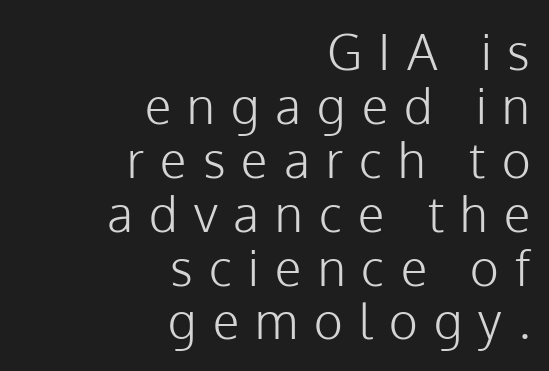
Observe the wide spacing: letters keep a clear distance from each other. Vertically, the passage feels compressed, each row crowding the next. Caption: face not bold, strokes unweighted. Note: no serifs on the glyphs. Is this a fixed-width face? No — the glyphs have proportional, varying widths. The baseline area is clear.
